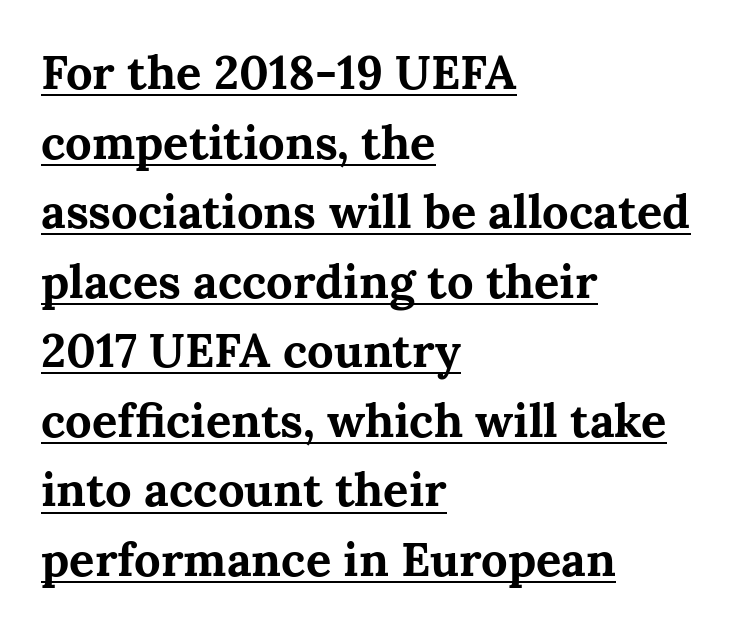
{"serif": "yes", "italic": "no", "bold": "yes", "weight": "bold", "width": "normal", "stroke_contrast": "medium", "x_height": "medium", "monospaced": "no", "underline": "yes", "align": "left", "line_spacing": "normal", "line_spacing_ratio": 1.48, "letter_spacing": "normal", "letter_spacing_em": 0.0, "glyph_px": 47}
